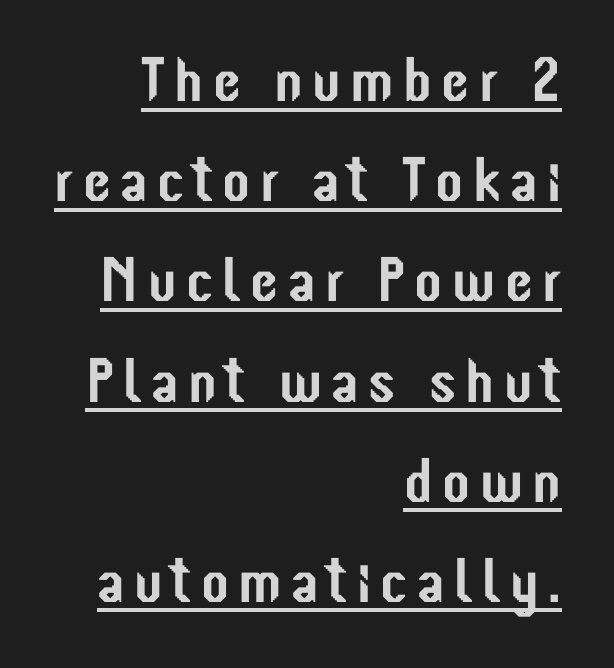
Q: Is the text italic (slanted)? A: No, it is upright.
Q: Is the typeface a serif or a sans-serif typeface? A: Sans-serif.
Q: Is the text underlined? A: Yes.
Q: How is the paragraph aligned? A: Right-aligned.
Q: Is the spacing between lines tight, normal or loose? A: Normal.
Q: Width (condensed, normal, or wide)? A: Condensed.
Q: Stroke contrast? A: Low.
Q: x-height? A: Medium.
Q: Monospaced? A: No.
